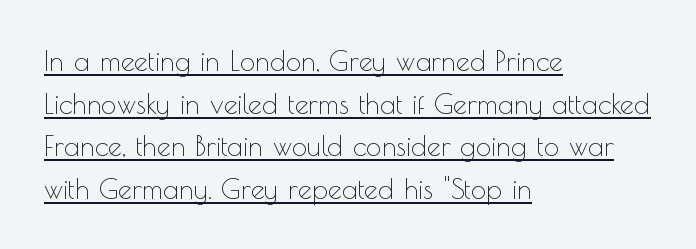
{"serif": "no", "italic": "no", "bold": "no", "weight": "thin", "width": "normal", "x_height": "small", "monospaced": "no", "underline": "yes", "align": "left", "line_spacing": "normal", "line_spacing_ratio": 1.52, "letter_spacing": "normal", "letter_spacing_em": 0.0, "glyph_px": 28}
